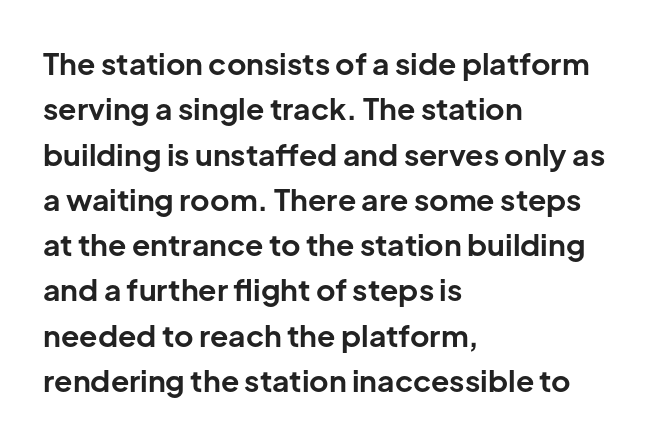
Here the glyphs are tracked normally, forming tight word shapes. Which margin do the lines hug? The left one — the right edge is uneven. Is the type bold? Yes — the strokes are clearly thick and heavy. Horizontal bands of white between lines are of average thickness.
